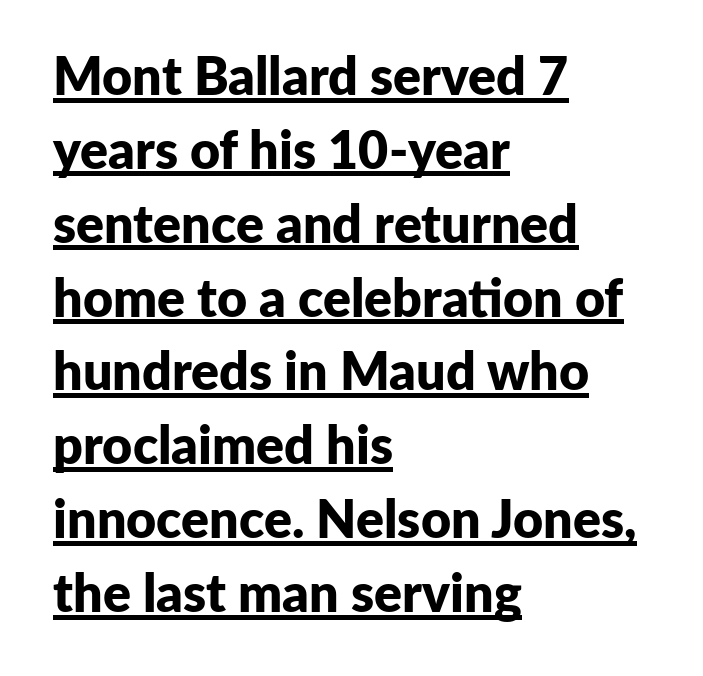
Q: Is the text bold? A: Yes.
Q: Is the text italic (slanted)? A: No, it is upright.
Q: Is the typeface a serif or a sans-serif typeface? A: Sans-serif.
Q: Is the text underlined? A: Yes.
Q: How is the paragraph aligned? A: Left-aligned.
Q: Is the spacing between letters normal or unusually wide? A: Normal.
Q: Is the spacing between lines tight, normal or loose? A: Normal.
Q: Width (condensed, normal, or wide)? A: Normal.
Q: Stroke contrast? A: Low.
Q: x-height? A: Medium.
Q: Monospaced? A: No.
